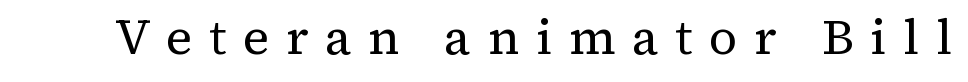
The image shows 49 px regular-weight serif type, upright; set unusually wide letter spacing (+0.34 em), not underlined; medium stroke contrast and a medium x-height.
